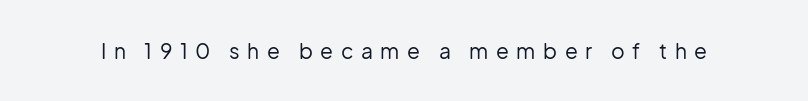
Q: Is the text bold? A: No.
Q: Is the text italic (slanted)? A: No, it is upright.
Q: Is the text underlined? A: No.
Q: Is the spacing between letters normal or unusually wide? A: Unusually wide.
